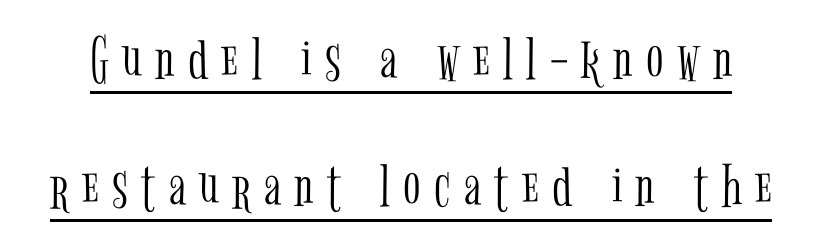
{"serif": "yes", "italic": "no", "bold": "no", "weight": "light", "width": "condensed", "stroke_contrast": "low", "x_height": "medium", "monospaced": "no", "underline": "yes", "line_spacing": "loose", "line_spacing_ratio": 1.99, "letter_spacing": "wide", "letter_spacing_em": 0.21, "glyph_px": 64}
